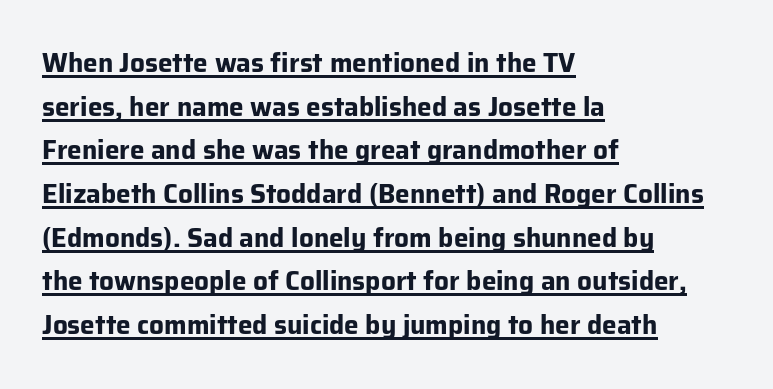
Caption: bold face, heavy strokes. The space between consecutive lines is moderate. These lines are set flush left with a ragged right edge. What decoration does the sample have? An underline. The letters sit at their default tracking, neither squeezed nor spread. Notice how the stems are strictly vertical — no italics here.
